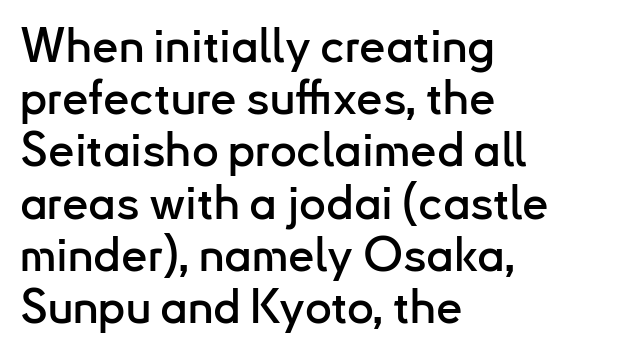
Here the glyphs are tracked normally, forming tight word shapes. Here the designer chose a conventional face with non-uniform glyph widths. The typesetter chose a ragged-right arrangement here. The specimen reads as upright at a glance. Does the leading feel generous? Not at all — it's pinched. The rendering shows plain stroke endings on the letterforms — a sans-serif design.
